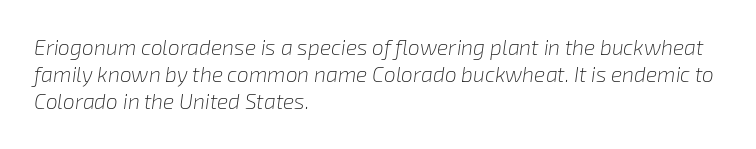
The image shows 21 px text type, italic (leaning right); set left-aligned, normal line spacing (1.29x), normal letter spacing, not underlined.
